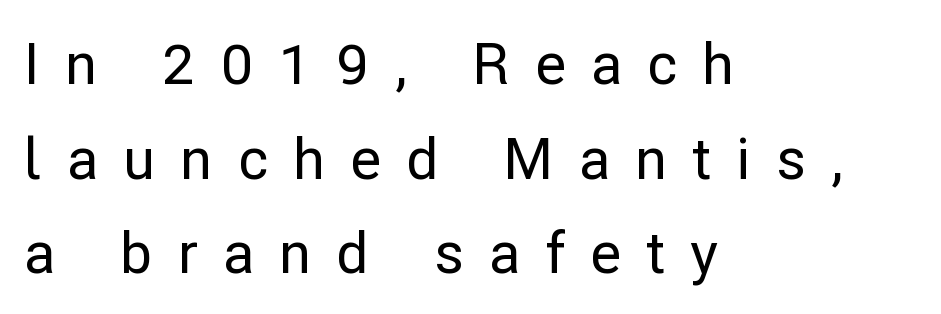
In terms of letterspacing, this is a distinctly airy, spread setting. Normally led — the rows are evenly, conventionally spaced. A clean baseline with only descenders dipping below it. Nope, no serifs anywhere on these letters. This sample has the flowing, uneven cadence of proportional lettering. Every row of glyphs begins at an identical x-position on the left.
